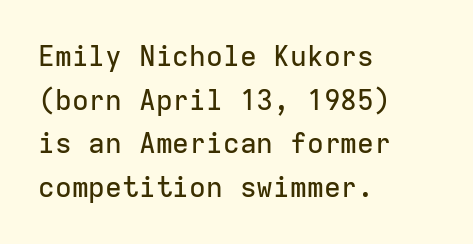
The image shows 28 px sans-serif type, upright, monospaced; set left-aligned, normal line spacing (1.56x), normal letter spacing, not underlined; low stroke contrast and a medium x-height.
